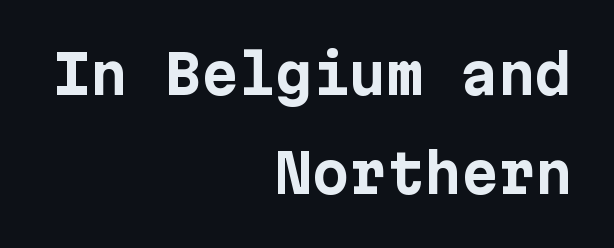
Q: Is the text bold? A: Yes.
Q: Is the text italic (slanted)? A: No, it is upright.
Q: Is the typeface a serif or a sans-serif typeface? A: Sans-serif.
Q: Is the text underlined? A: No.
Q: How is the paragraph aligned? A: Right-aligned.
Q: Is the spacing between letters normal or unusually wide? A: Normal.
Q: Width (condensed, normal, or wide)? A: Normal.
Q: Stroke contrast? A: Low.
Q: x-height? A: Medium.
